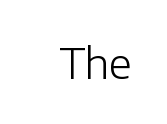
The image shows 42 px light sans-serif type, upright; set normal letter spacing, not underlined; low stroke contrast and a medium x-height.
